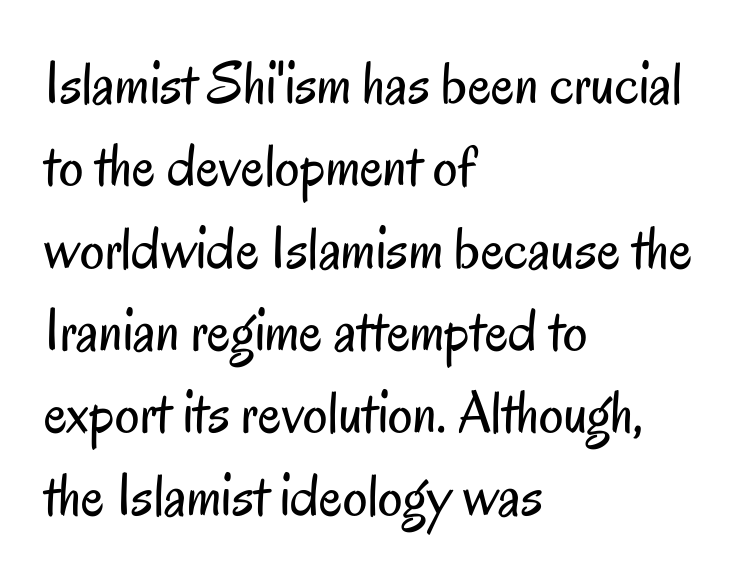
Q: Is the text bold? A: No.
Q: Is the text italic (slanted)? A: No, it is upright.
Q: Is the typeface a serif or a sans-serif typeface? A: Sans-serif.
Q: Is the text underlined? A: No.
Q: How is the paragraph aligned? A: Left-aligned.
Q: Is the spacing between letters normal or unusually wide? A: Normal.
Q: Is the spacing between lines tight, normal or loose? A: Normal.
Q: Width (condensed, normal, or wide)? A: Condensed.
Q: Stroke contrast? A: Low.
Q: x-height? A: Small.
Q: Monospaced? A: No.
